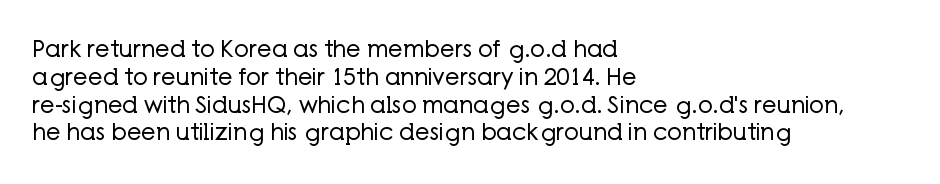
{"italic": "no", "bold": "no", "underline": "no", "align": "left", "line_spacing_ratio": 1.21, "letter_spacing": "normal", "letter_spacing_em": 0.0, "glyph_px": 23}
